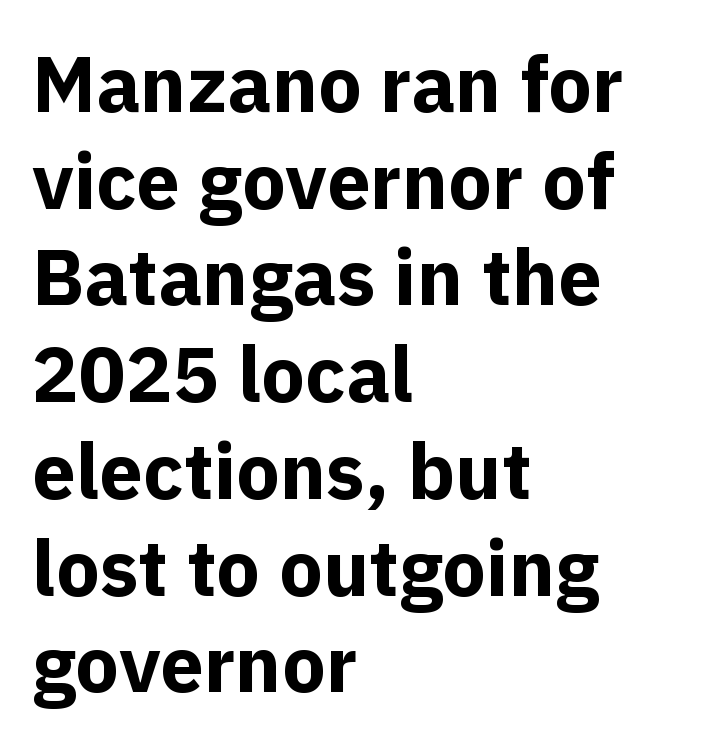
{"serif": "no", "italic": "no", "bold": "yes", "weight": "bold", "width": "normal", "x_height": "medium", "monospaced": "no", "underline": "no", "align": "left", "line_spacing_ratio": 1.24, "letter_spacing": "normal", "letter_spacing_em": 0.0, "glyph_px": 78}
